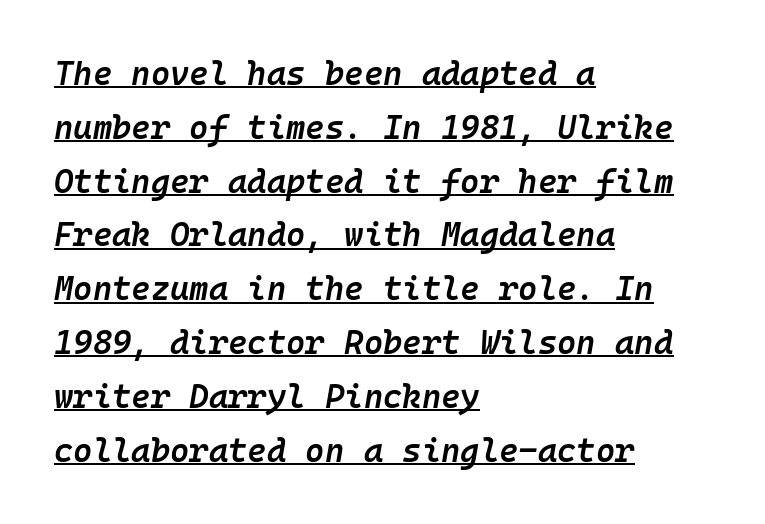
The image shows 33 px semibold type, italic (leaning right), monospaced; set left-aligned, normal line spacing (1.63x), normal letter spacing, underlined; low stroke contrast and a medium x-height.
